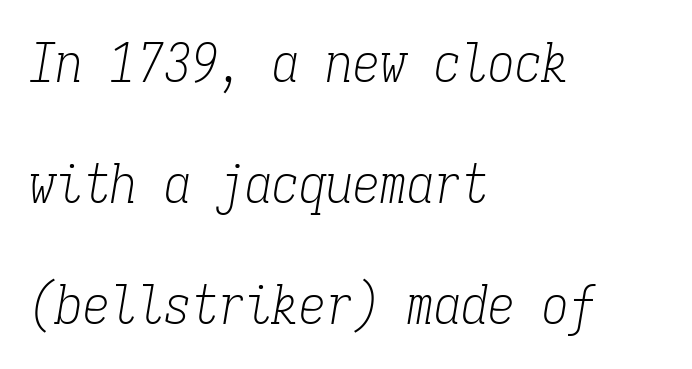
The lines in this sample share a left origin and differ only in where they stop. In terms of posture, this sample is oblique. Underline: absent. Inter-character spacing is left at the font's built-in metrics.
